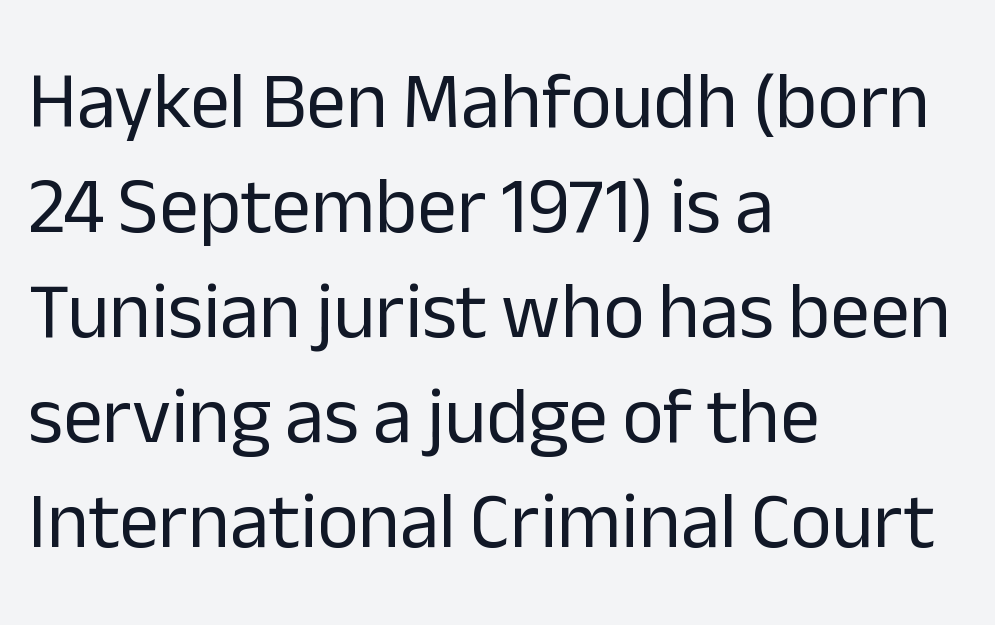
The horizontal fit of the characters is conventional and even. Compared with a typical body face, this is equally light or lighter still. The typesetter chose a ragged-right arrangement here. The type sits square on the baseline with zero lean. The strip under each line holds only bare page. A normal amount of white space separates one row of letters from the next.
